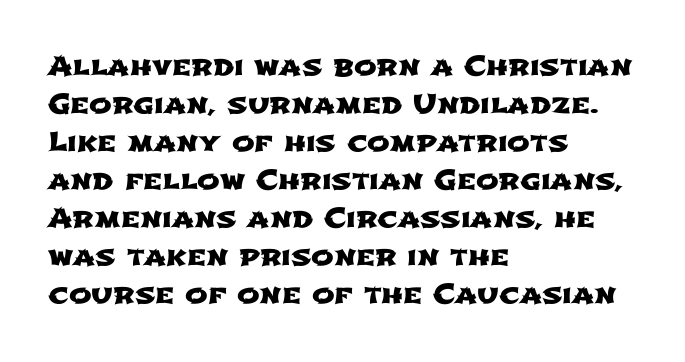
Q: Is the text underlined? A: No.
Q: How is the paragraph aligned? A: Left-aligned.
Q: Is the spacing between letters normal or unusually wide? A: Normal.
Q: Is the spacing between lines tight, normal or loose? A: Normal.
